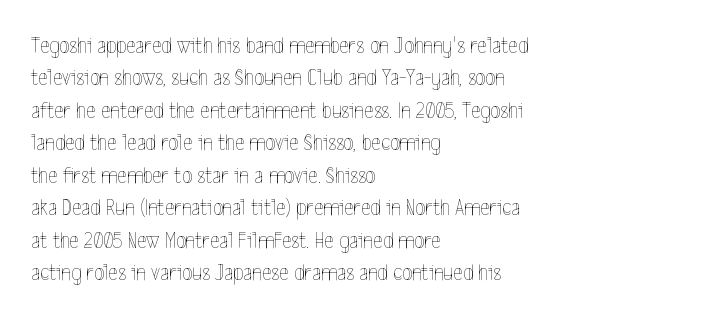
The tracking reads as untouched default to a designer's eye. Layout note: lines flush left. Students, observe: this is what conventionally led text looks like. Underline: absent.
